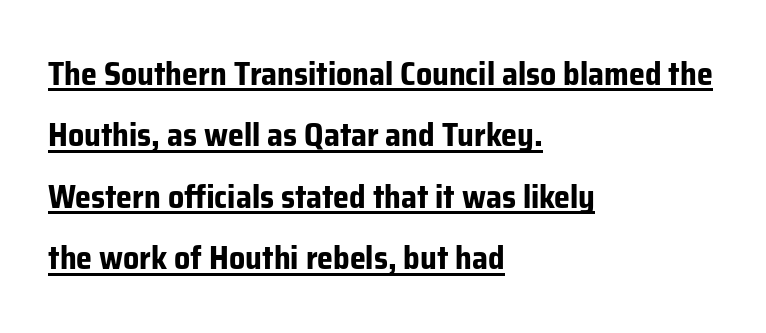
{"serif": "no", "italic": "no", "bold": "yes", "weight": "bold", "width": "normal", "stroke_contrast": "low", "x_height": "medium", "monospaced": "no", "underline": "yes", "align": "left", "line_spacing": "loose", "line_spacing_ratio": 1.92, "letter_spacing": "normal", "letter_spacing_em": 0.0, "glyph_px": 32}
